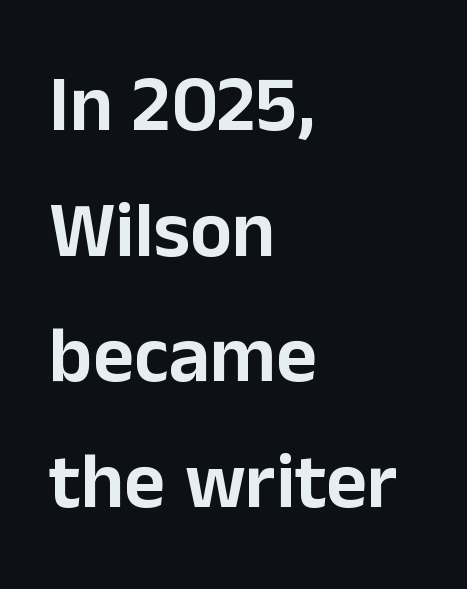
Q: Is the text italic (slanted)? A: No, it is upright.
Q: Is the typeface a serif or a sans-serif typeface? A: Sans-serif.
Q: Is the text underlined? A: No.
Q: How is the paragraph aligned? A: Left-aligned.
Q: Is the spacing between letters normal or unusually wide? A: Normal.
Q: Is the spacing between lines tight, normal or loose? A: Normal.
Q: Width (condensed, normal, or wide)? A: Normal.
Q: Stroke contrast? A: Low.
Q: x-height? A: Medium.
Q: Monospaced? A: No.
